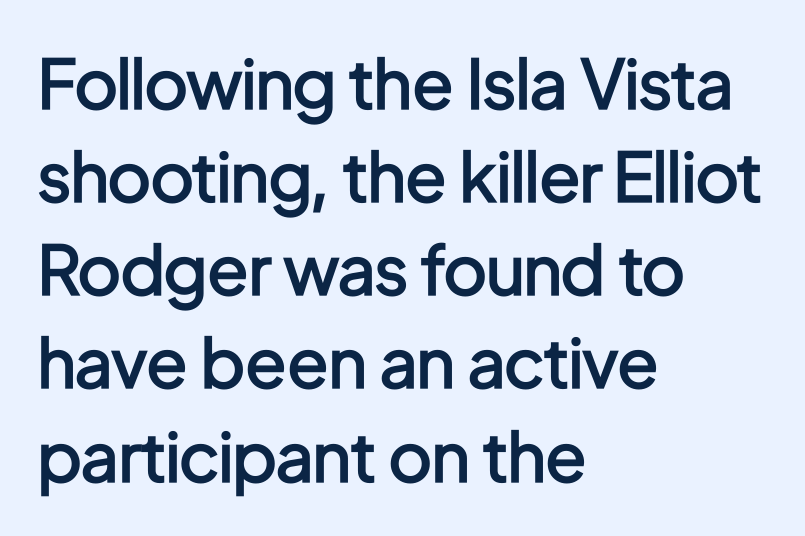
{"serif": "no", "italic": "no", "bold": "semi", "weight": "semibold", "width": "condensed", "stroke_contrast": "low", "x_height": "medium", "monospaced": "no", "underline": "no", "align": "left", "line_spacing": "normal", "line_spacing_ratio": 1.37, "letter_spacing": "normal", "letter_spacing_em": 0.0, "glyph_px": 68}
